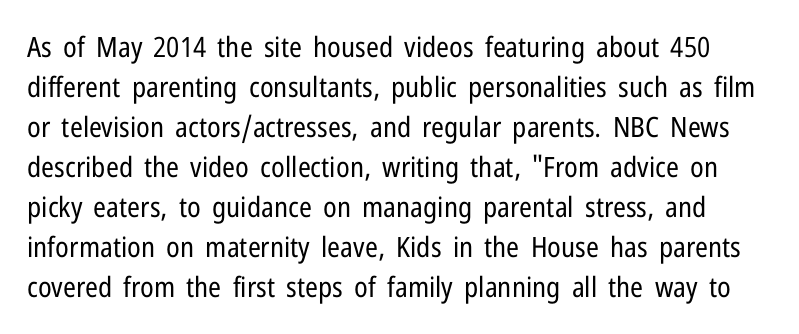
{"serif": "no", "italic": "no", "bold": "no", "weight": "regular", "width": "condensed", "stroke_contrast": "low", "x_height": "medium", "monospaced": "no", "underline": "no", "line_spacing": "normal", "line_spacing_ratio": 1.43, "letter_spacing": "normal", "letter_spacing_em": 0.0, "glyph_px": 28}
